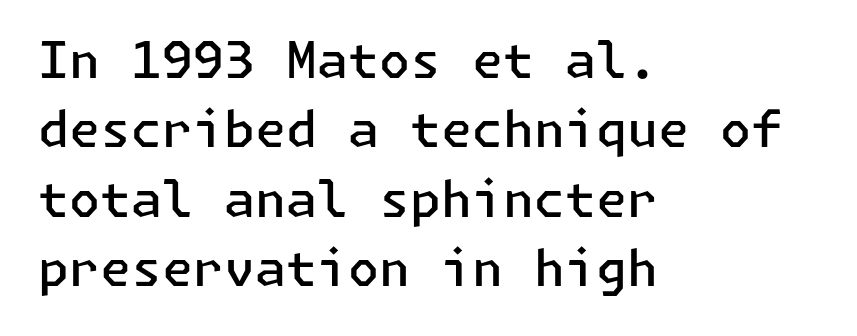
Q: Is the text bold? A: Semi-bold.
Q: Is the text italic (slanted)? A: No, it is upright.
Q: Is the typeface a serif or a sans-serif typeface? A: Sans-serif.
Q: Is the text underlined? A: No.
Q: How is the paragraph aligned? A: Left-aligned.
Q: Is the spacing between letters normal or unusually wide? A: Normal.
Q: Is the spacing between lines tight, normal or loose? A: Normal.
Q: Width (condensed, normal, or wide)? A: Normal.
Q: Stroke contrast? A: Low.
Q: x-height? A: Medium.
